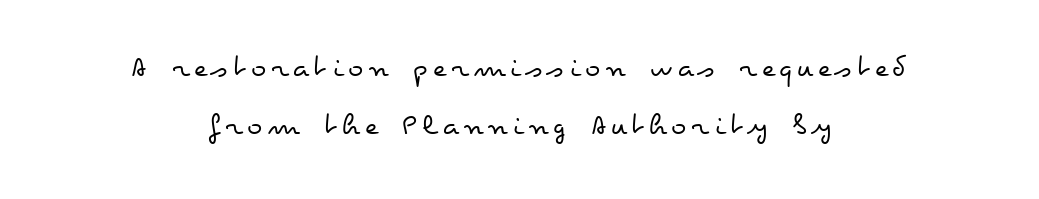
Q: Is the text bold? A: No.
Q: Is the text italic (slanted)? A: No, it is upright.
Q: Is the text underlined? A: No.
Q: How is the paragraph aligned? A: Centered.
Q: Width (condensed, normal, or wide)? A: Wide.
Q: Stroke contrast? A: Low.
Q: x-height? A: Small.
Q: Monospaced? A: No.
